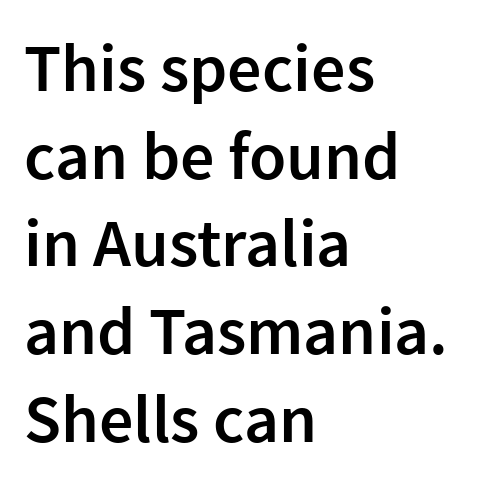
{"serif": "no", "italic": "no", "bold": "semi", "weight": "semibold", "width": "normal", "stroke_contrast": "low", "x_height": "medium", "monospaced": "no", "underline": "no", "align": "left", "line_spacing": "normal", "line_spacing_ratio": 1.29, "letter_spacing": "normal", "letter_spacing_em": 0.0, "glyph_px": 68}
